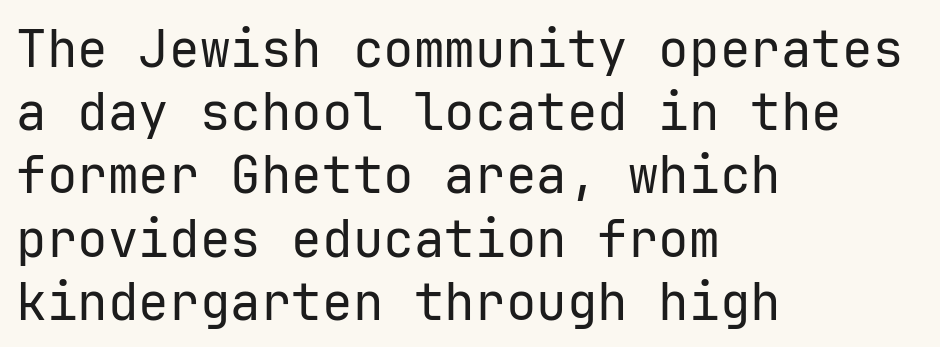
This is roman type, the default non-slanted kind. A typesetter would call this monospace, since all characters share one set width. Does the copy run flush right? No — it runs flush left. Observe the ordinary spacing: letters are neighbours, not strangers.
